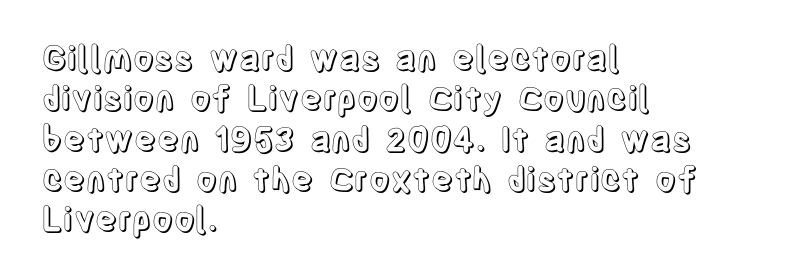
{"italic": "no", "width": "condensed", "x_height": "large", "monospaced": "no", "underline": "no", "align": "left", "line_spacing_ratio": 1.22, "letter_spacing": "normal", "letter_spacing_em": 0.0, "glyph_px": 33}
